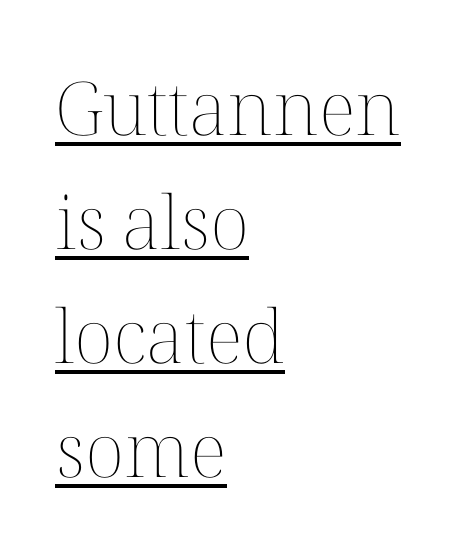
The image shows 74 px thin type, upright; set left-aligned, normal line spacing (1.54x), normal letter spacing, underlined; medium stroke contrast and a medium x-height.
